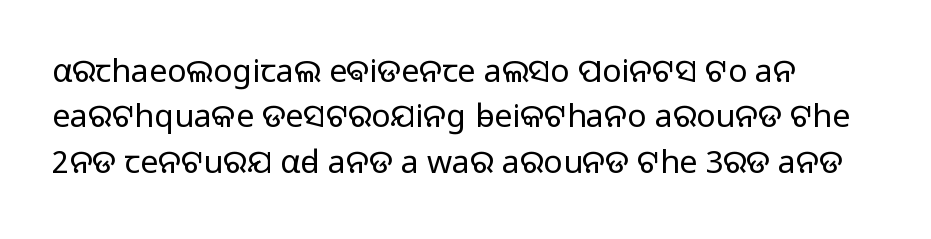
Decoration check: the copy has no underline. The rows are spaced the way most documents space them. Heft: none added — not bold. A roman cut, with each character standing at attention.
